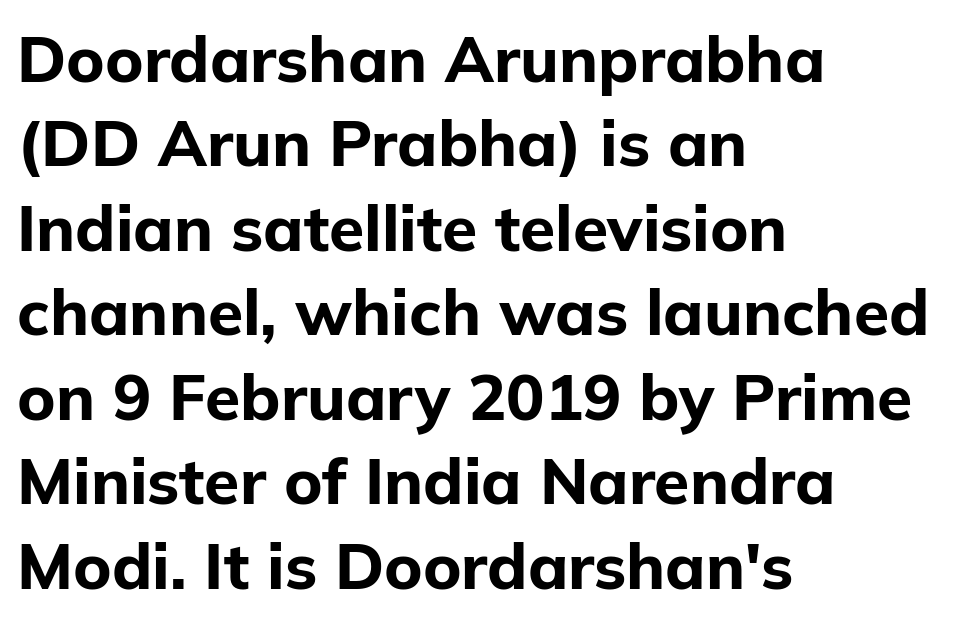
{"serif": "no", "italic": "no", "bold": "yes", "weight": "bold", "width": "normal", "stroke_contrast": "low", "x_height": "medium", "monospaced": "no", "underline": "no", "align": "left", "line_spacing": "normal", "line_spacing_ratio": 1.32, "letter_spacing": "normal", "letter_spacing_em": 0.0, "glyph_px": 64}
